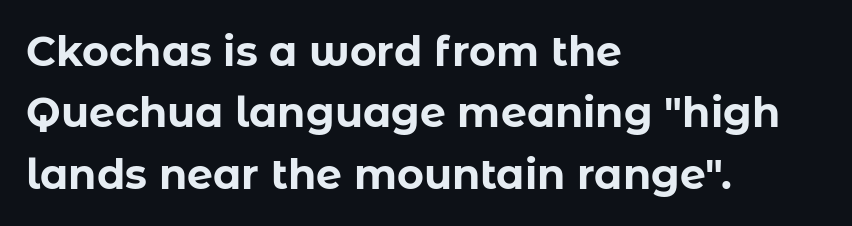
Quick note: interline space is typical. The typeface chosen for these lines omits serifs. The face used here is proportionally spaced, like ordinary book or web type. As a designer I'd log this as weight 700, bold. The words here are not underlined.
